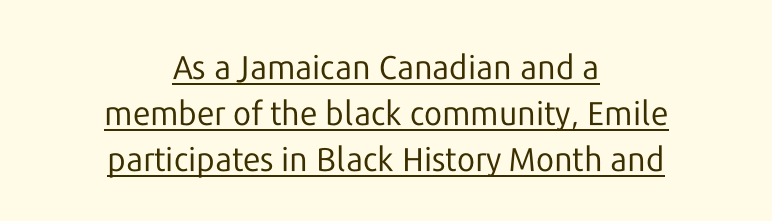
The image shows 33 px regular-weight sans-serif type, upright; set centered, normal line spacing (1.4x), normal letter spacing, underlined; low stroke contrast and a medium x-height.
